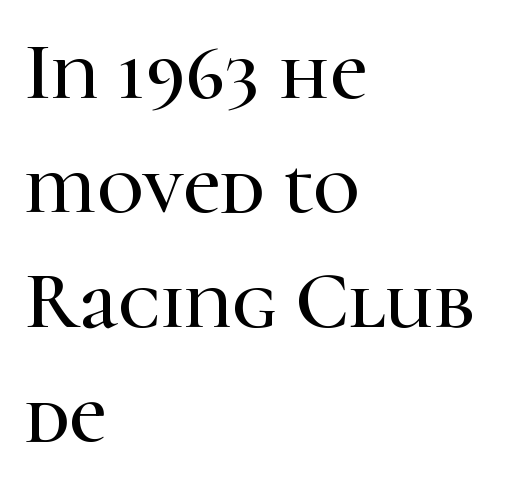
The image shows 80 px serif type, upright; set left-aligned, normal line spacing (1.43x), normal letter spacing, not underlined; high stroke contrast and a medium x-height.
